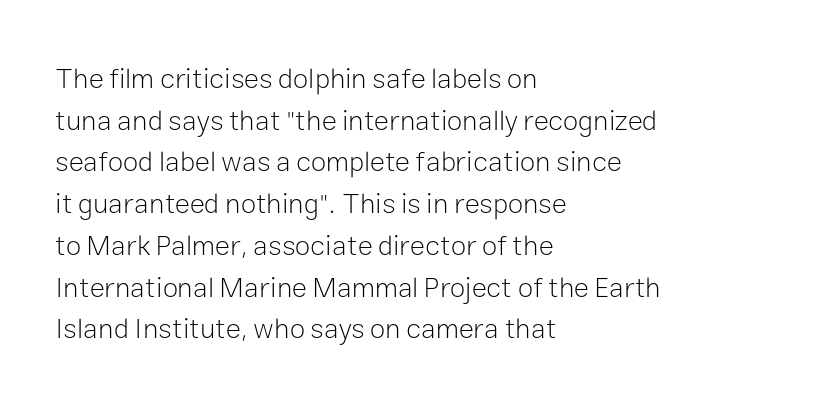
The image shows 28 px light sans-serif type, upright; set left-aligned, normal line spacing (1.49x), normal letter spacing, not underlined; low stroke contrast and a medium x-height.
